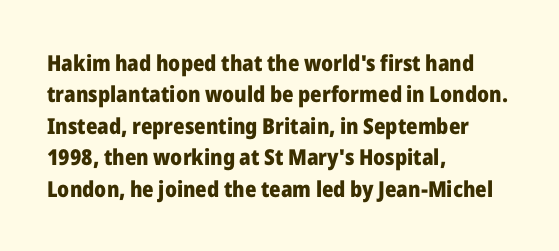
The vertical gap from one line to the next is medium. Bold? Absolutely — the strokes are thick and heavy. Plain, unruled lines of type. The ragged edge is on the right, which tells us the setting is flush left.
